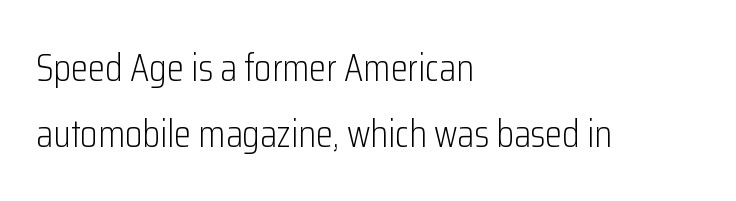
Q: Is the text bold? A: No.
Q: Is the text italic (slanted)? A: No, it is upright.
Q: Is the typeface a serif or a sans-serif typeface? A: Sans-serif.
Q: Is the text underlined? A: No.
Q: How is the paragraph aligned? A: Left-aligned.
Q: Is the spacing between letters normal or unusually wide? A: Normal.
Q: Is the spacing between lines tight, normal or loose? A: Normal.
Q: Width (condensed, normal, or wide)? A: Condensed.
Q: Stroke contrast? A: Low.
Q: x-height? A: Medium.
Q: Monospaced? A: No.
